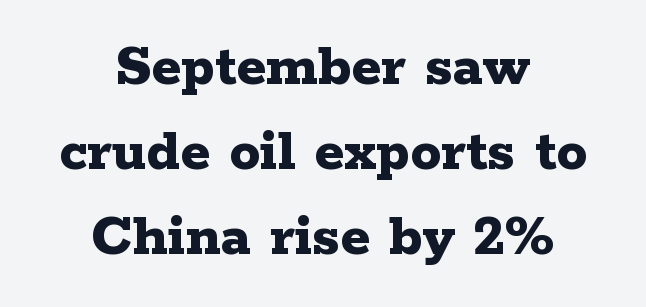
{"serif": "yes", "italic": "no", "bold": "yes", "weight": "bold", "width": "wide", "stroke_contrast": "low", "x_height": "medium", "monospaced": "no", "underline": "no", "align": "center", "line_spacing": "normal", "line_spacing_ratio": 1.37, "letter_spacing": "normal", "letter_spacing_em": 0.0, "glyph_px": 62}
